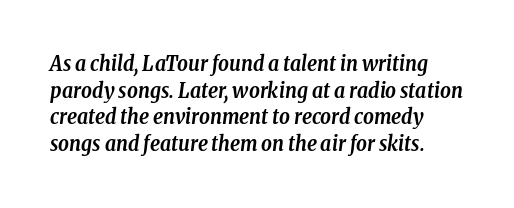
{"italic": "yes", "lean": "right", "slant_degrees": 8, "bold": "yes", "underline": "no", "line_spacing": "normal", "line_spacing_ratio": 1.27, "letter_spacing": "normal", "letter_spacing_em": 0.0, "glyph_px": 21}
